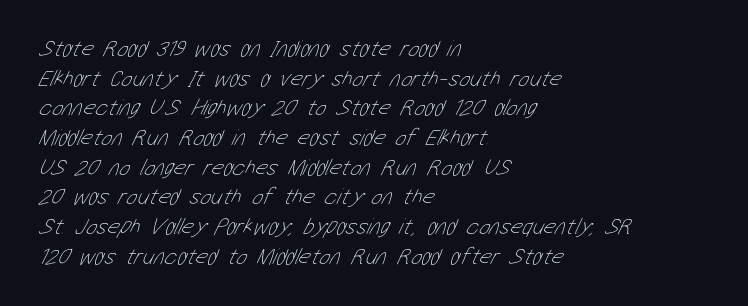
Letters have the restrained weight of plain body copy at most. Characters follow at the spacing the type designer built in. Regarding leading, the lines here are spaced in the standard way. Just letters on the line, the space beneath them empty.
